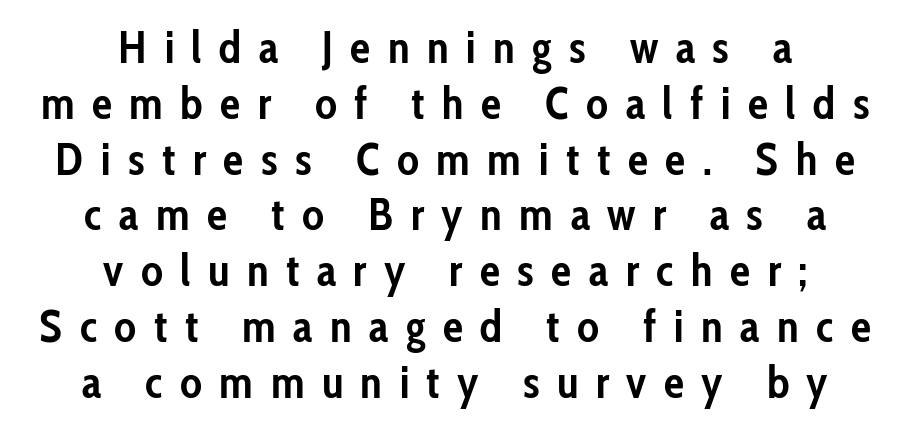
Q: Is the text bold? A: Yes.
Q: Is the text italic (slanted)? A: No, it is upright.
Q: Is the typeface a serif or a sans-serif typeface? A: Sans-serif.
Q: Is the text underlined? A: No.
Q: How is the paragraph aligned? A: Centered.
Q: Is the spacing between letters normal or unusually wide? A: Unusually wide.
Q: Width (condensed, normal, or wide)? A: Condensed.
Q: Stroke contrast? A: Low.
Q: x-height? A: Medium.
Q: Monospaced? A: No.
